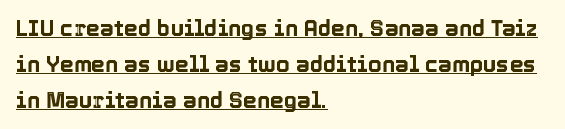
What decoration does the sample have? An underline. Posture: straight, roman, zero tilt. These lines sit exactly where default settings would place them. Nobody touched the tracking dial on this one.
